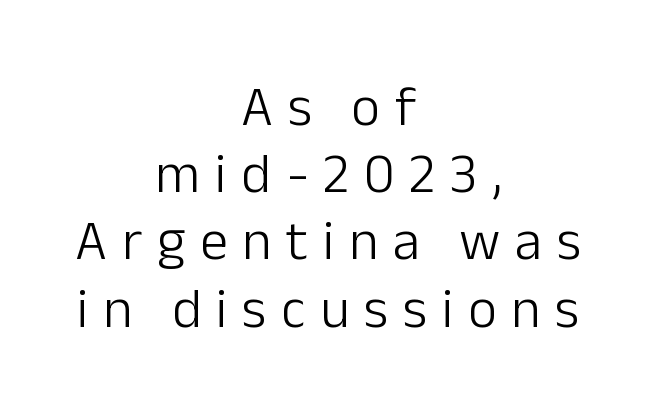
Q: Is the text bold? A: No.
Q: Is the text italic (slanted)? A: No, it is upright.
Q: Is the typeface a serif or a sans-serif typeface? A: Sans-serif.
Q: Is the text underlined? A: No.
Q: How is the paragraph aligned? A: Centered.
Q: Is the spacing between letters normal or unusually wide? A: Unusually wide.
Q: Width (condensed, normal, or wide)? A: Normal.
Q: Stroke contrast? A: Low.
Q: x-height? A: Medium.
Q: Monospaced? A: No.
